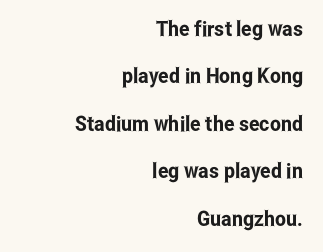
{"italic": "no", "underline": "no", "align": "right", "line_spacing": "loose", "line_spacing_ratio": 2.26, "letter_spacing": "normal", "letter_spacing_em": 0.0, "glyph_px": 21}
